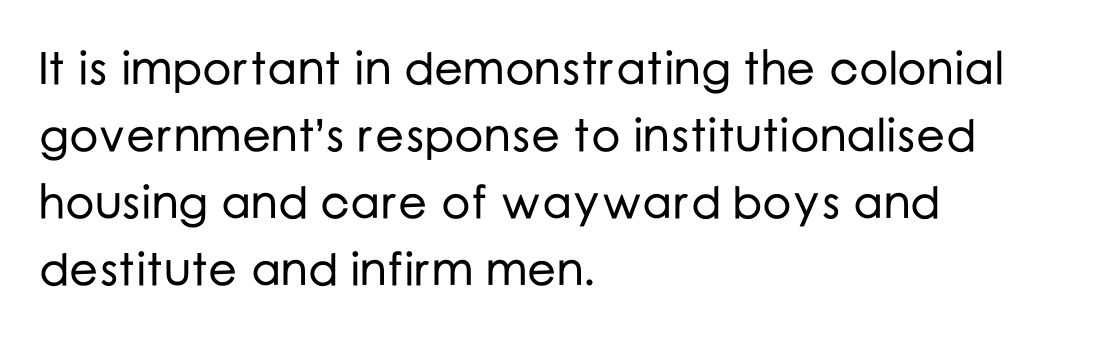
Q: Is the text italic (slanted)? A: No, it is upright.
Q: Is the typeface a serif or a sans-serif typeface? A: Sans-serif.
Q: Is the text underlined? A: No.
Q: How is the paragraph aligned? A: Left-aligned.
Q: Is the spacing between letters normal or unusually wide? A: Normal.
Q: Is the spacing between lines tight, normal or loose? A: Normal.
Q: Width (condensed, normal, or wide)? A: Normal.
Q: Stroke contrast? A: Low.
Q: x-height? A: Medium.
Q: Monospaced? A: No.
